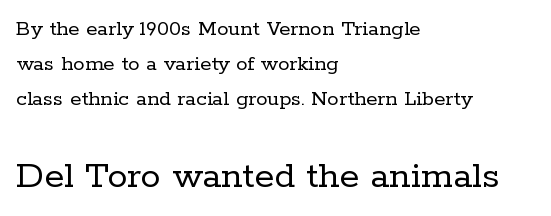
{"serif": "yes", "italic": "no", "bold": "no", "weight": "regular", "width": "normal", "stroke_contrast": "low", "x_height": "medium", "monospaced": "no", "underline": "no", "align": "left", "line_spacing": "normal", "line_spacing_ratio": 1.53, "letter_spacing": "normal", "letter_spacing_em": 0.0, "larger_block": "second", "size_ratio": 1.74, "glyph_px": 40}
